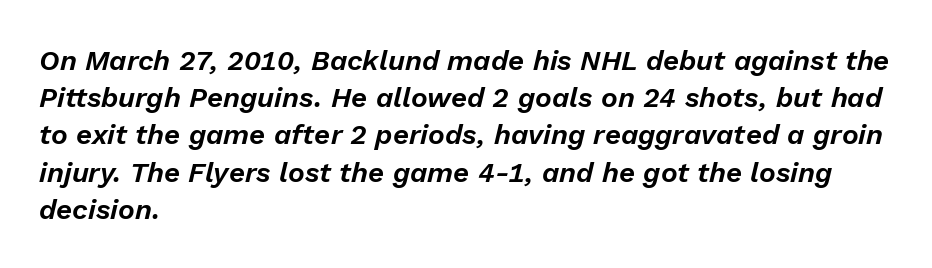
Q: Is the text italic (slanted)? A: Yes, it leans right by about 13 degrees.
Q: Is the text underlined? A: No.
Q: How is the paragraph aligned? A: Left-aligned.
Q: Is the spacing between letters normal or unusually wide? A: Normal.
Q: Is the spacing between lines tight, normal or loose? A: Normal.
Q: Width (condensed, normal, or wide)? A: Normal.
Q: Stroke contrast? A: Low.
Q: x-height? A: Medium.
Q: Monospaced? A: No.
